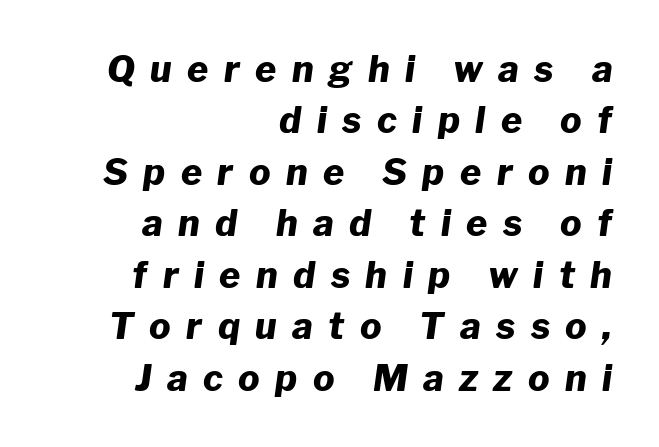
The image shows 36 px heavy type, italic (leaning right); set right-aligned, normal line spacing (1.43x), unusually wide letter spacing (+0.43 em), not underlined; low stroke contrast and a medium x-height.
